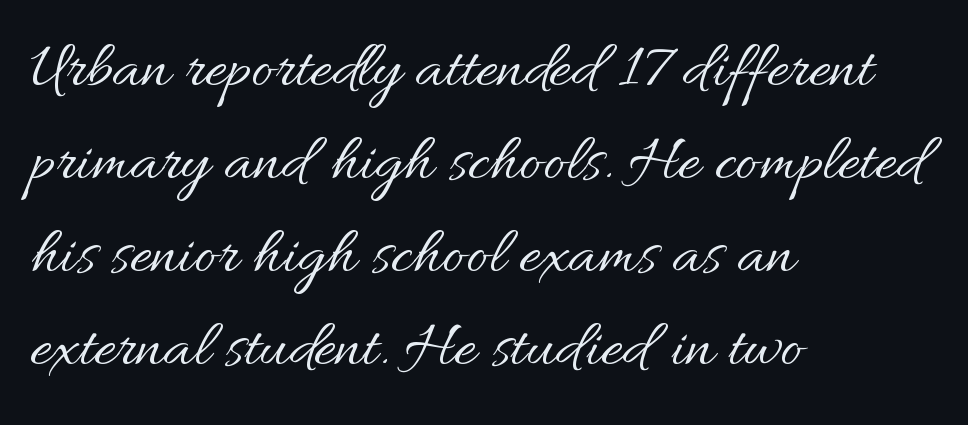
Q: Is the text bold? A: No.
Q: Is the text italic (slanted)? A: Yes.
Q: Is the text underlined? A: No.
Q: How is the paragraph aligned? A: Left-aligned.
Q: Is the spacing between letters normal or unusually wide? A: Normal.
Q: Is the spacing between lines tight, normal or loose? A: Normal.
Q: Width (condensed, normal, or wide)? A: Normal.
Q: Stroke contrast? A: Medium.
Q: x-height? A: Small.
Q: Monospaced? A: No.
